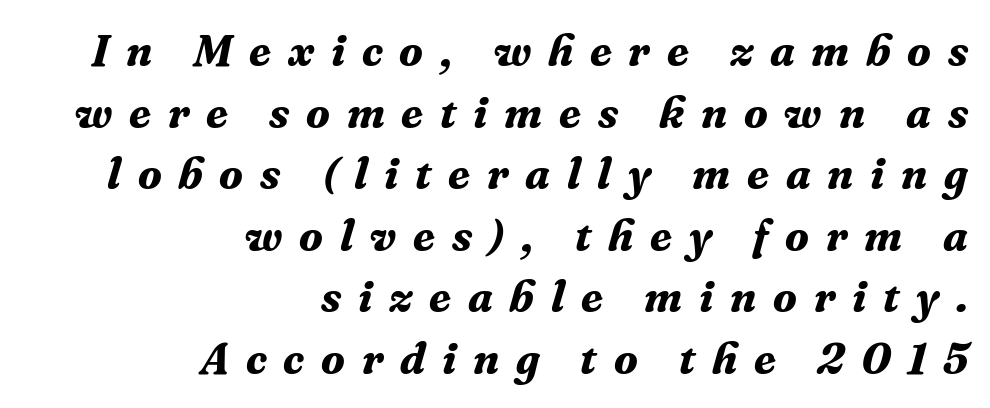
The image shows 44 px bold serif type, italic (leaning right); set right-aligned, normal line spacing (1.4x), unusually wide letter spacing (+0.38 em), not underlined; medium stroke contrast and a medium x-height.
